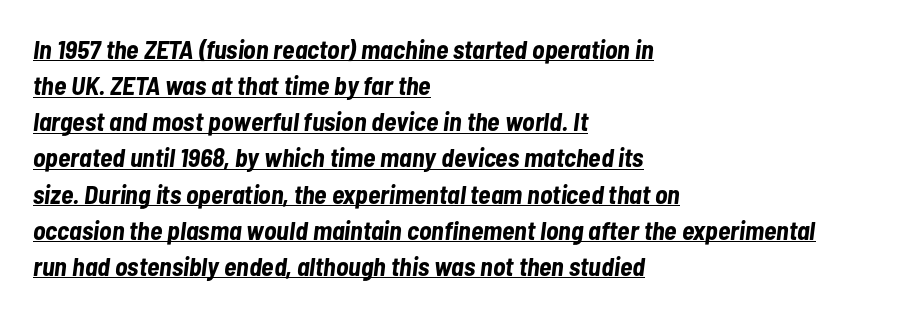
You could call the tracking neutral — neither tight nor loose. As a designer I'd log this as weight 700, bold. Check the space under the baseline: a stroke is drawn there. Designer's note — italics engaged.
